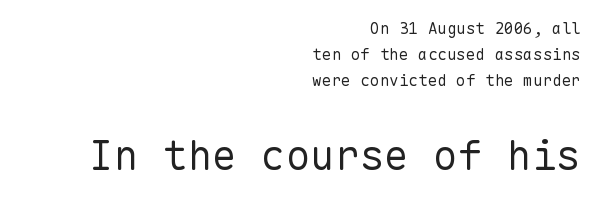
The type family on display is of the sans-serif kind. The lines in this sample share a right terminus and differ only in where they begin. Spacing verdict: monospaced, one width for all characters. Has an underline been added? It has not. Nobody touched the tracking dial on this one.
